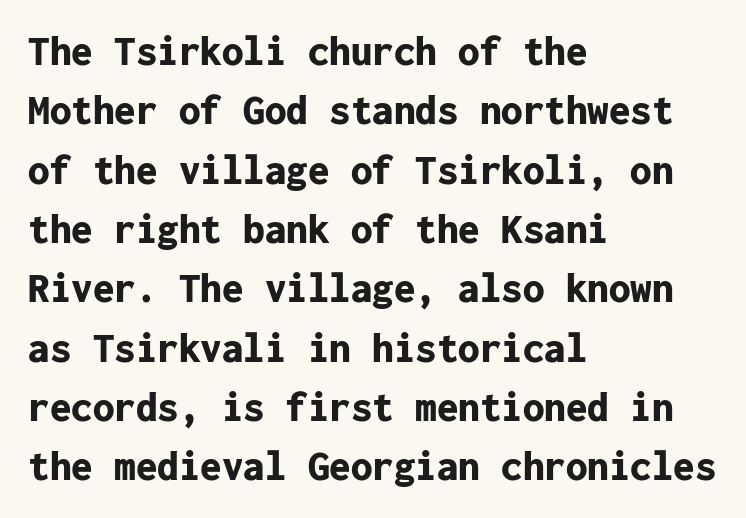
{"serif": "no", "italic": "no", "bold": "yes", "weight": "bold", "width": "normal", "stroke_contrast": "low", "x_height": "medium", "monospaced": "yes", "underline": "no", "align": "left", "line_spacing": "normal", "line_spacing_ratio": 1.38, "letter_spacing": "normal", "letter_spacing_em": 0.0, "glyph_px": 43}
